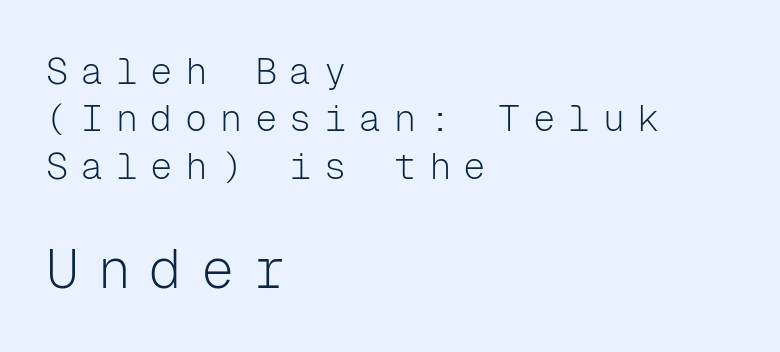
The image shows 55 px light sans-serif type, upright, monospaced; set left-aligned, normal line spacing (1.28x), unusually wide letter spacing (+0.34 em), not underlined; the second (bottom) block is 1.49x larger; low stroke contrast and a medium x-height.
